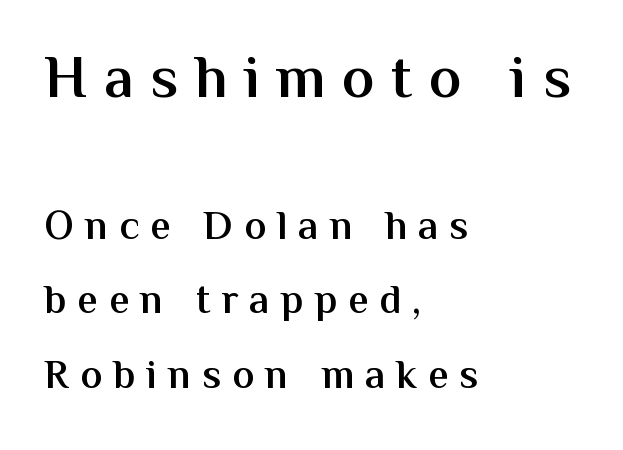
Q: Is the text bold? A: Semi-bold.
Q: Is the text italic (slanted)? A: No, it is upright.
Q: Is the typeface a serif or a sans-serif typeface? A: Sans-serif.
Q: Is the text underlined? A: No.
Q: How is the paragraph aligned? A: Left-aligned.
Q: Is the spacing between letters normal or unusually wide? A: Unusually wide.
Q: Which block of text is set in a larger size, the first (top) or the second (bottom)? A: The first (top) one.
Q: Width (condensed, normal, or wide)? A: Normal.
Q: Stroke contrast? A: Medium.
Q: x-height? A: Medium.
Q: Monospaced? A: No.
